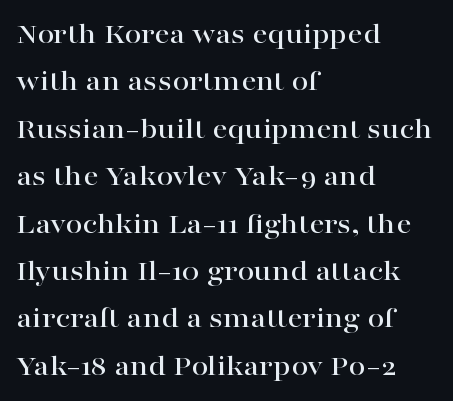
The letters stand straight up with perfectly vertical stems. Each letter keeps its own natural width here, so spacing adapts to shape. These lines sit exactly where default settings would place them. The font family rendered here belongs to the serif group.
